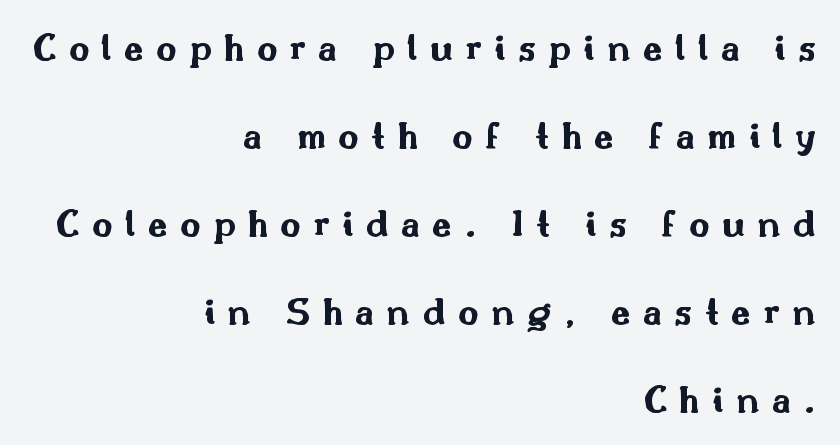
{"serif": "no", "italic": "no", "bold": "yes", "weight": "bold", "width": "wide", "stroke_contrast": "medium", "x_height": "small", "monospaced": "no", "underline": "no", "align": "right", "line_spacing": "loose", "line_spacing_ratio": 2.2, "letter_spacing": "wide", "letter_spacing_em": 0.31, "glyph_px": 40}
